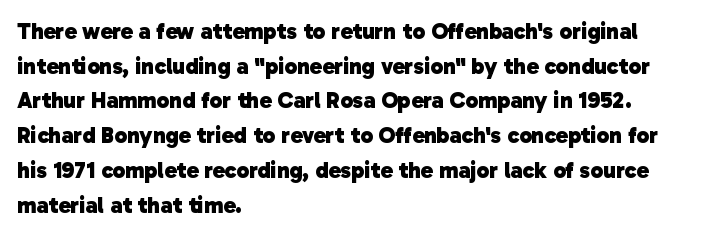
{"bold": "yes", "underline": "no", "align": "left", "line_spacing": "normal", "line_spacing_ratio": 1.51, "letter_spacing": "normal", "letter_spacing_em": 0.0, "glyph_px": 23}
